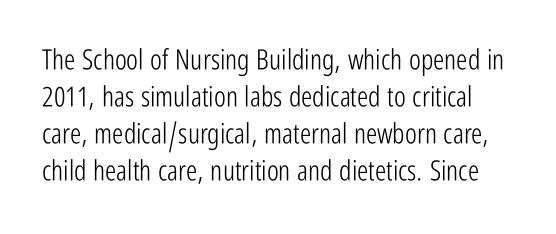
The rendering uses natural spacing where letterforms have individual widths. Only glyphs here, with clear space below each row. No heavy texture on the line: the type isn't bold. Is this a sans? Yes — the strokes have no serifs. There is no visible air inserted between adjacent glyphs. The lines sit at an ordinary, default distance from one another.
